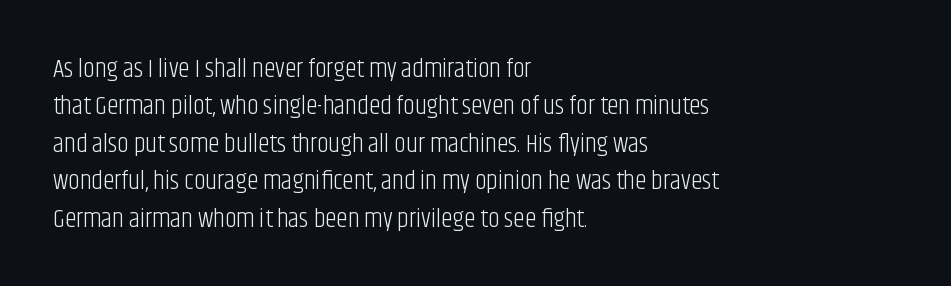
Is the letter spacing exaggerated? No — it looks like the ordinary default. This block has exactly the height ordinary leading produces. This is the regular roman posture of the typeface. Weight: not bold — regular or lighter.
